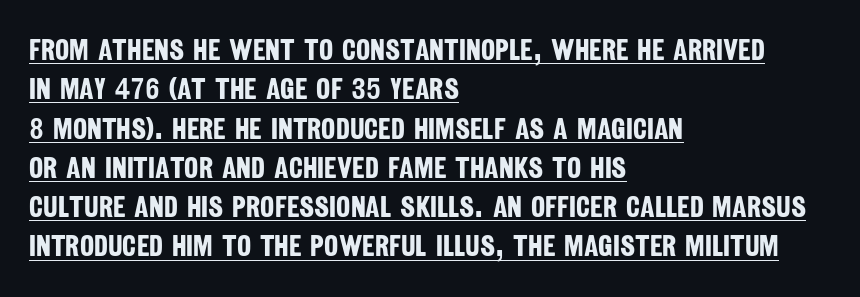
Caption: lettering with a line underneath. In CSS terms this would be text-align: left. What's the leading like? Ordinary, nothing unusual. Observe the ordinary spacing: letters are neighbours, not strangers. You'd pick this weight for a headline — it's a proper bold. The rendering shows plain stroke endings on the letterforms — a sans-serif design.
